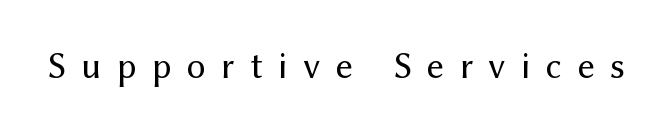
Font category for this specimen: sans-serif. The rendering uses natural spacing where letterforms have individual widths. This sample uses expanded letter spacing, leaving extra air between glyphs. The string is rendered with underlining switched off.
